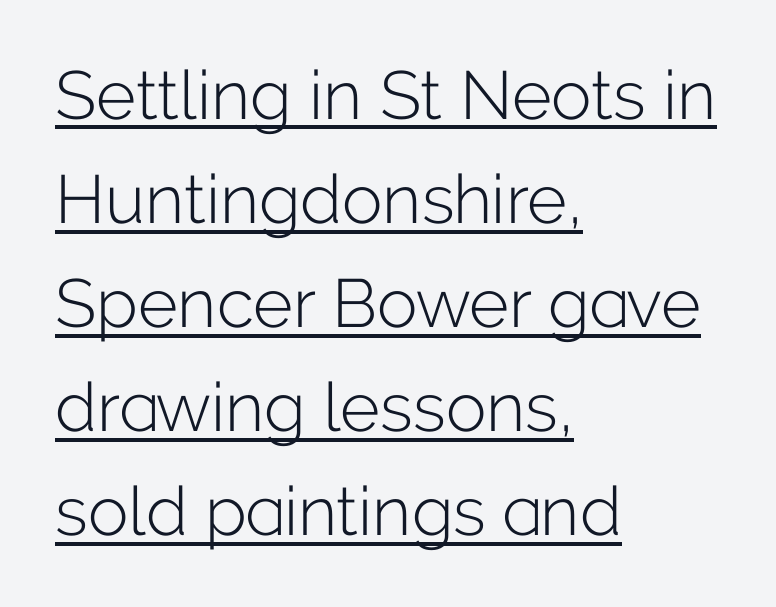
The image shows 68 px light sans-serif type, upright; set left-aligned, normal line spacing (1.53x), normal letter spacing, underlined; low stroke contrast and a medium x-height.
